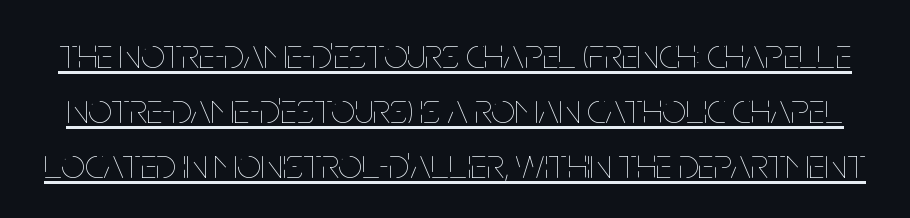
Q: Is the text bold? A: No.
Q: Is the text italic (slanted)? A: No, it is upright.
Q: Is the text underlined? A: Yes.
Q: Is the spacing between letters normal or unusually wide? A: Normal.
Q: Is the spacing between lines tight, normal or loose? A: Normal.
Q: Width (condensed, normal, or wide)? A: Condensed.
Q: Stroke contrast? A: Low.
Q: x-height? A: Large.
Q: Monospaced? A: No.
